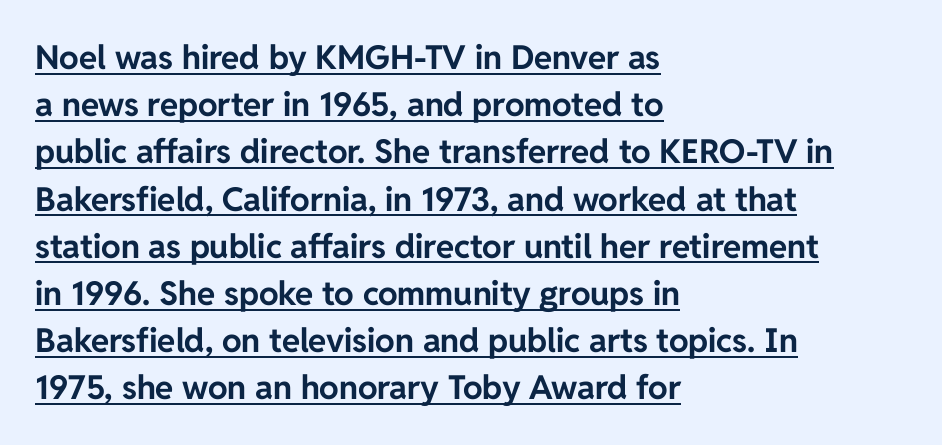
Stroke thickness is high; the sample reads as a true bold. In designer terms, the underline attribute is active on this setting. In terms of posture, this sample is upright. Rows of type keep a routine distance in the vertical direction.
